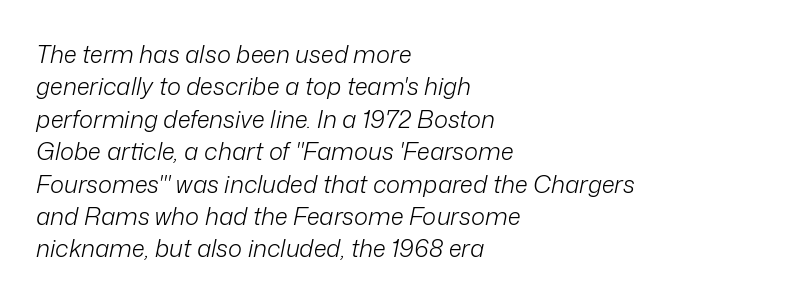
{"italic": "yes", "lean": "right", "slant_degrees": 12, "bold": "no", "underline": "no", "align": "left", "line_spacing": "normal", "line_spacing_ratio": 1.35, "letter_spacing": "normal", "letter_spacing_em": 0.0, "glyph_px": 24}
